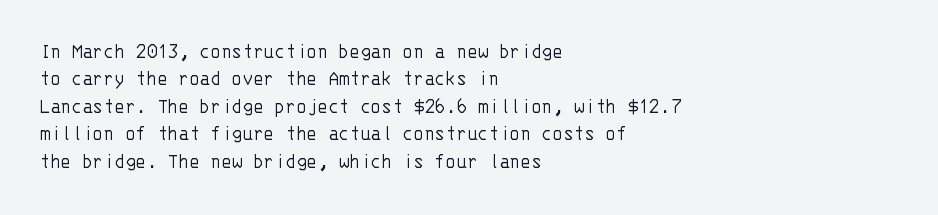
Counters stay open thanks to moderate or lighter strokes. All the whitespace from short lines collects on the right. Normally led — the rows are evenly, conventionally spaced. The glyphs are unaccompanied by any horizontal stroke below them.
